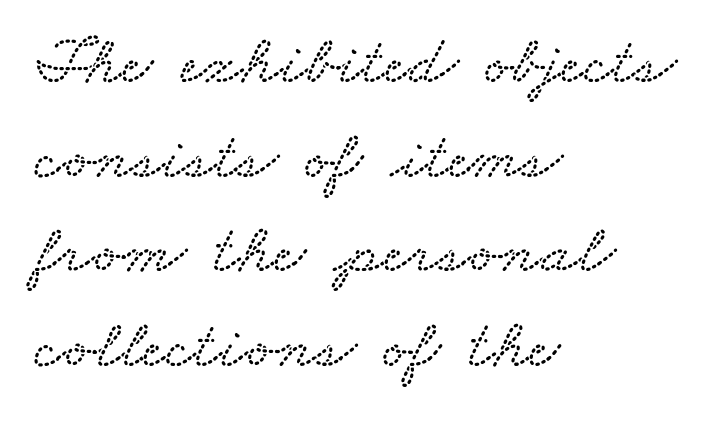
{"width": "wide", "stroke_contrast": "low", "x_height": "small", "monospaced": "no", "underline": "no", "align": "left", "line_spacing": "normal", "line_spacing_ratio": 1.37, "letter_spacing": "normal", "letter_spacing_em": 0.0, "glyph_px": 69}
